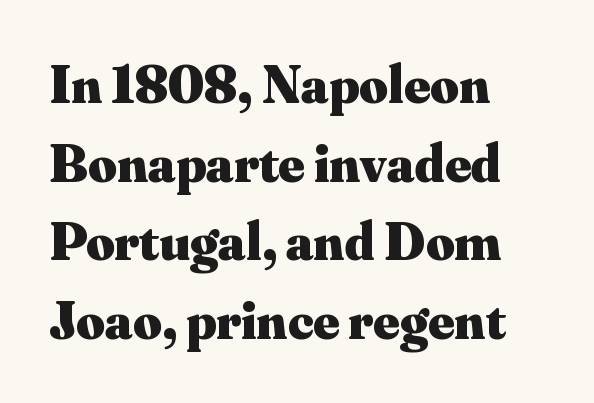
Q: Is the text bold? A: Yes.
Q: Is the text italic (slanted)? A: No, it is upright.
Q: Is the typeface a serif or a sans-serif typeface? A: Serif.
Q: Is the text underlined? A: No.
Q: How is the paragraph aligned? A: Left-aligned.
Q: Is the spacing between letters normal or unusually wide? A: Normal.
Q: Is the spacing between lines tight, normal or loose? A: Normal.
Q: Width (condensed, normal, or wide)? A: Normal.
Q: Stroke contrast? A: Medium.
Q: x-height? A: Small.
Q: Monospaced? A: No.
